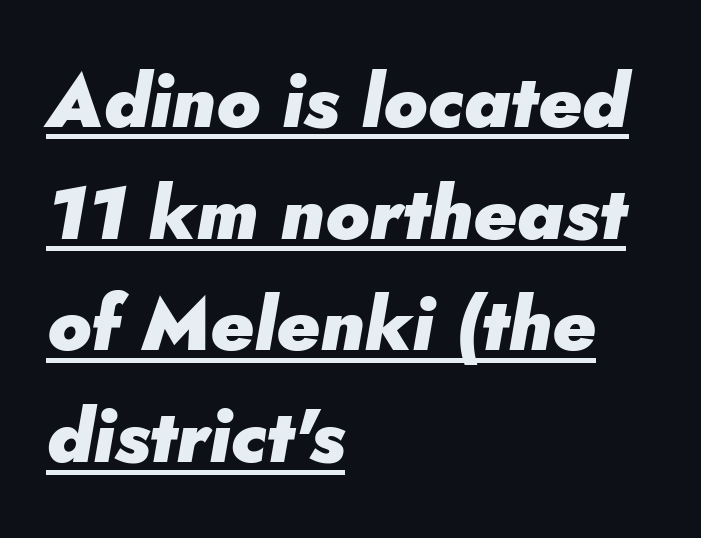
Characters are canted at an angle relative to the baseline's perpendicular. The face used here is proportionally spaced, like ordinary book or web type. The rendering uses a moderate line-height, typical for paragraphs. Like a heading marked for emphasis, these lines bear an underscore. Teacher's note: observe the even left margin — that is flush-left alignment.
